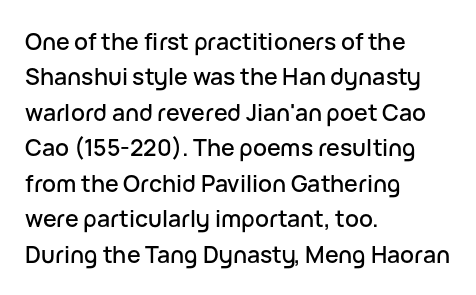
{"italic": "no", "underline": "no", "align": "left", "line_spacing": "normal", "line_spacing_ratio": 1.54, "letter_spacing": "normal", "letter_spacing_em": 0.0, "glyph_px": 23}
